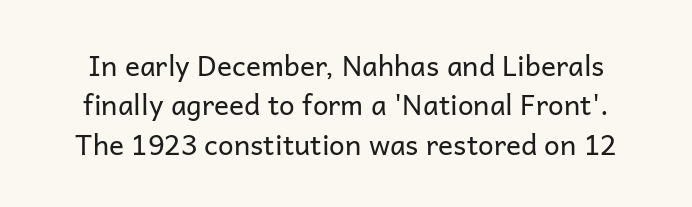
The letters advance in unequal steps, a hallmark of proportional type. The strokes carry an ordinary text weight at most. It's the straight-up-and-down kind of type. Interline gaps are of average width in this sample.
